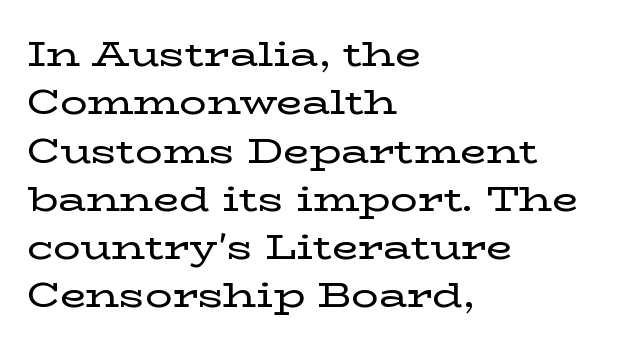
{"serif": "yes", "italic": "no", "width": "wide", "stroke_contrast": "low", "x_height": "medium", "monospaced": "no", "underline": "no", "align": "left", "line_spacing": "normal", "line_spacing_ratio": 1.42, "letter_spacing": "normal", "letter_spacing_em": 0.0, "glyph_px": 34}
